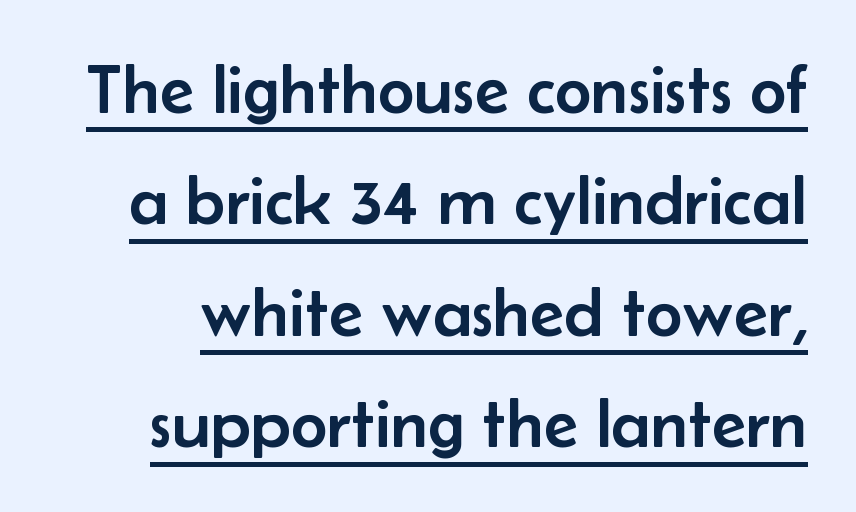
The image shows 71 px sans-serif type, upright; set normal line spacing (1.57x), normal letter spacing, underlined; low stroke contrast and a small x-height.
